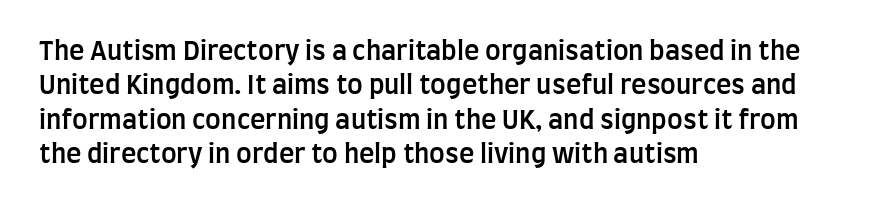
{"italic": "no", "bold": "semi", "underline": "no", "align": "left", "line_spacing": "normal", "line_spacing_ratio": 1.32, "letter_spacing": "normal", "letter_spacing_em": 0.0, "glyph_px": 26}
